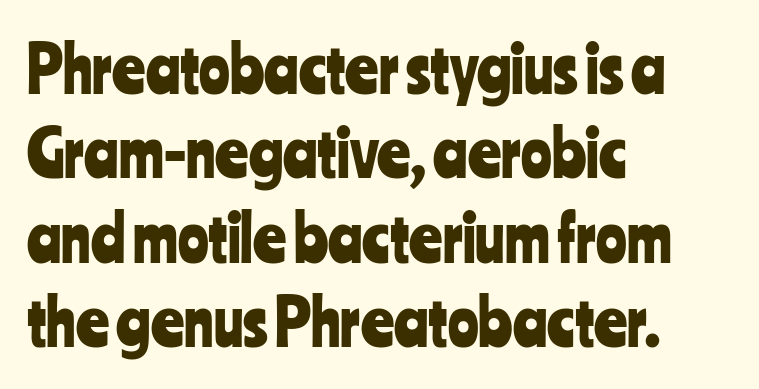
All the whitespace from short lines collects on the right. Words float on clear page, feet unadorned. This sample has the flowing, uneven cadence of proportional lettering. Tracking here is standard; glyphs follow each other at the usual distance. The characters display no serif detailing; their extremities are plain. The letters stand upright; this is a roman face.
